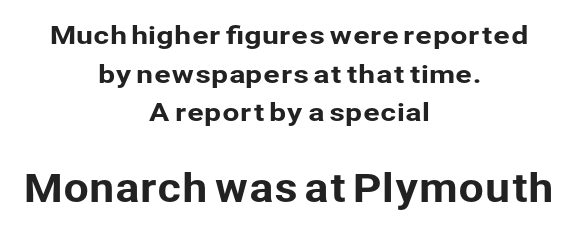
The image shows 37 px sans-serif type, upright; set centered, normal line spacing (1.55x), normal letter spacing, not underlined; the second (bottom) block is 1.48x larger; low stroke contrast and a medium x-height.
